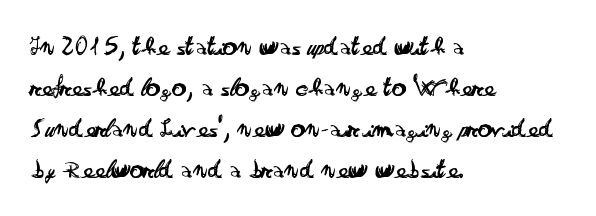
The image shows 28 px regular-weight, wide sans-serif type, upright; set left-aligned, normal line spacing (1.47x), normal letter spacing, not underlined; low stroke contrast and a small x-height.
